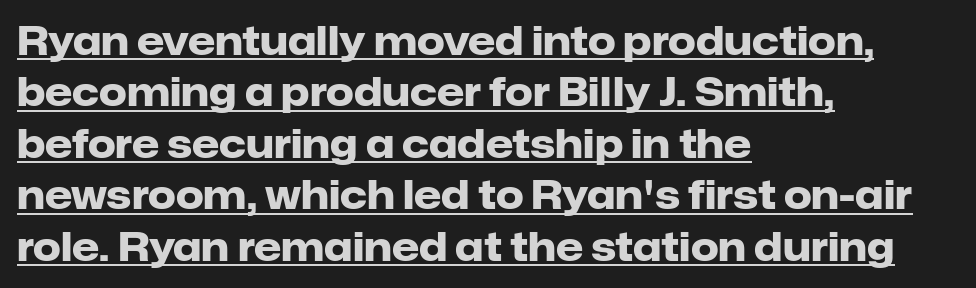
Q: Is the text bold? A: Yes.
Q: Is the text italic (slanted)? A: No, it is upright.
Q: Is the typeface a serif or a sans-serif typeface? A: Sans-serif.
Q: Is the text underlined? A: Yes.
Q: How is the paragraph aligned? A: Left-aligned.
Q: Is the spacing between letters normal or unusually wide? A: Normal.
Q: Is the spacing between lines tight, normal or loose? A: Normal.
Q: Width (condensed, normal, or wide)? A: Normal.
Q: Stroke contrast? A: Low.
Q: x-height? A: Medium.
Q: Monospaced? A: No.
